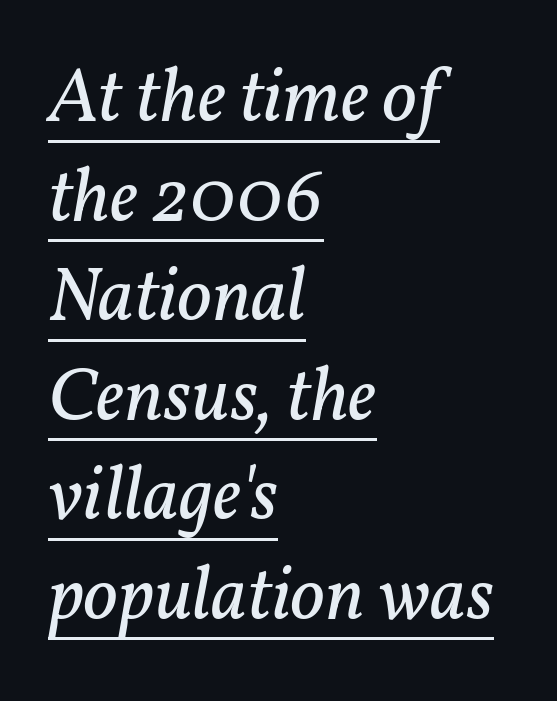
Every character sits at an angle, as italics do. The rendering uses natural spacing where letterforms have individual widths. The line-height multiplier appears to be the usual default. Letter spacing: default.
